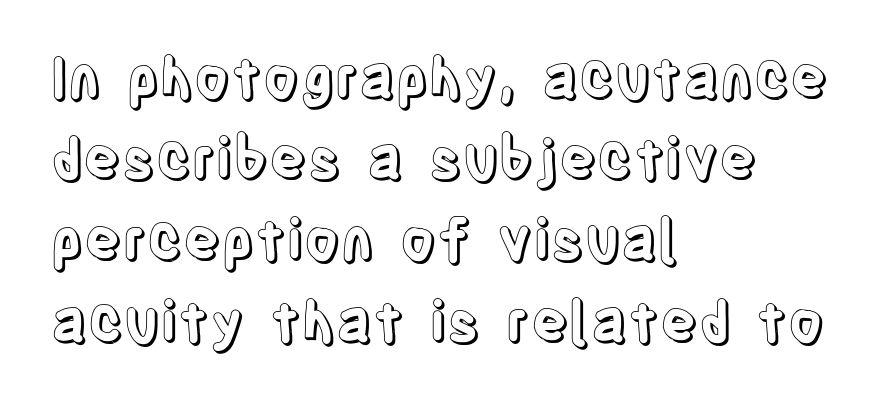
The image shows 56 px condensed type, upright; set left-aligned, normal line spacing (1.45x), normal letter spacing, not underlined; a large x-height.
